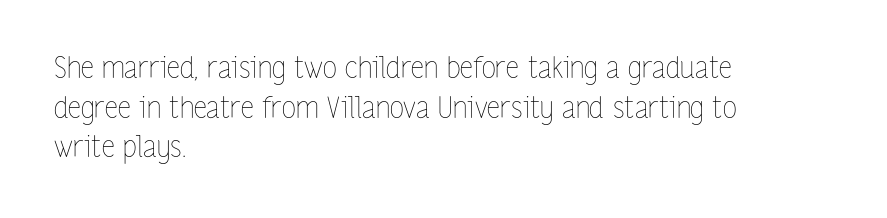
Q: Is the text bold? A: No.
Q: Is the text italic (slanted)? A: No, it is upright.
Q: Is the text underlined? A: No.
Q: How is the paragraph aligned? A: Left-aligned.
Q: Is the spacing between letters normal or unusually wide? A: Normal.
Q: Is the spacing between lines tight, normal or loose? A: Normal.
Q: Width (condensed, normal, or wide)? A: Condensed.
Q: Stroke contrast? A: Low.
Q: x-height? A: Medium.
Q: Monospaced? A: No.
